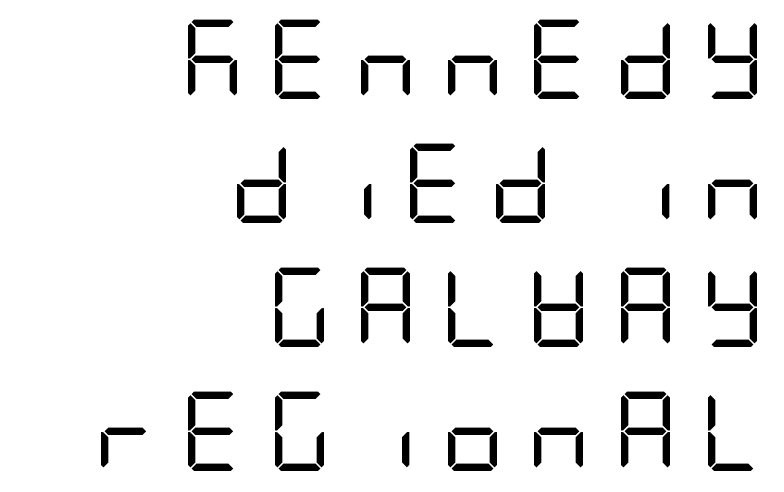
Q: Is the text bold? A: No.
Q: Is the text italic (slanted)? A: No, it is upright.
Q: Is the typeface a serif or a sans-serif typeface? A: Sans-serif.
Q: Is the text underlined? A: No.
Q: How is the paragraph aligned? A: Right-aligned.
Q: Is the spacing between letters normal or unusually wide? A: Unusually wide.
Q: Is the spacing between lines tight, normal or loose? A: Normal.
Q: Width (condensed, normal, or wide)? A: Condensed.
Q: Stroke contrast? A: Low.
Q: x-height? A: Large.
